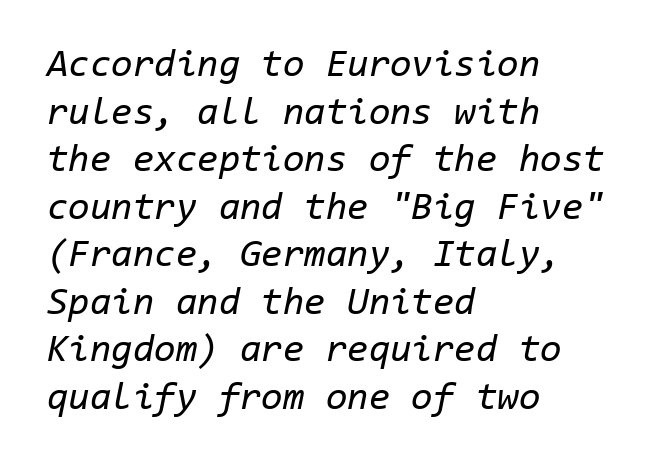
{"italic": "yes", "lean": "right", "slant_degrees": 11, "bold": "no", "weight": "regular", "width": "normal", "stroke_contrast": "low", "x_height": "medium", "monospaced": "yes", "underline": "no", "align": "left", "line_spacing_ratio": 1.22, "letter_spacing": "normal", "letter_spacing_em": 0.0, "glyph_px": 39}
